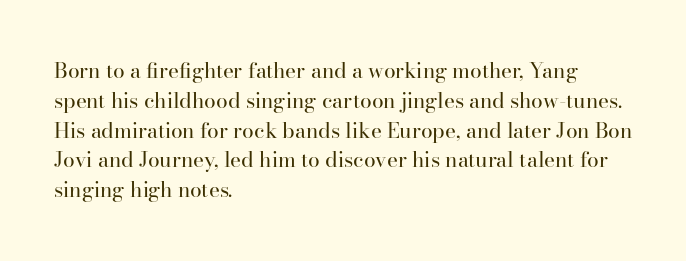
{"italic": "no", "bold": "no", "underline": "no", "align": "left", "line_spacing": "normal", "line_spacing_ratio": 1.42, "letter_spacing": "normal", "letter_spacing_em": 0.0, "glyph_px": 21}
